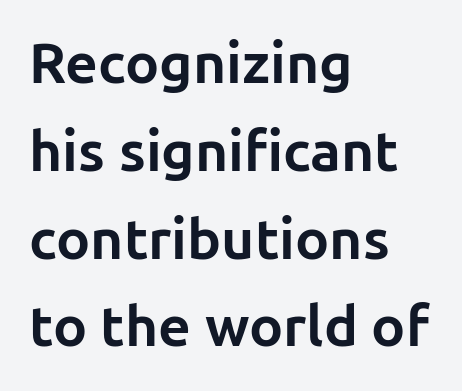
The image shows 57 px bold sans-serif type, upright; set left-aligned, normal line spacing (1.54x), normal letter spacing, not underlined; low stroke contrast and a medium x-height.
